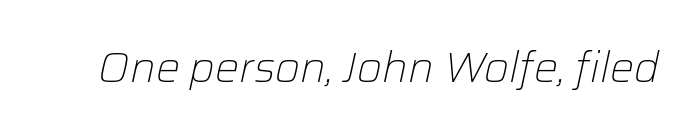
Q: Is the text bold? A: No.
Q: Is the text italic (slanted)? A: Yes, it leans right by about 12 degrees.
Q: Is the text underlined? A: No.
Q: Is the spacing between letters normal or unusually wide? A: Normal.
Q: Width (condensed, normal, or wide)? A: Normal.
Q: Stroke contrast? A: Low.
Q: x-height? A: Medium.
Q: Monospaced? A: No.
